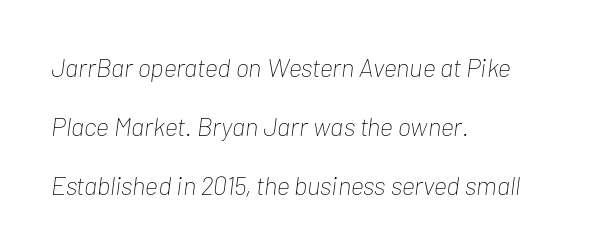
The image shows 26 px text type, italic (leaning right); set left-aligned, loose line spacing (2.26x), normal letter spacing, not underlined.
